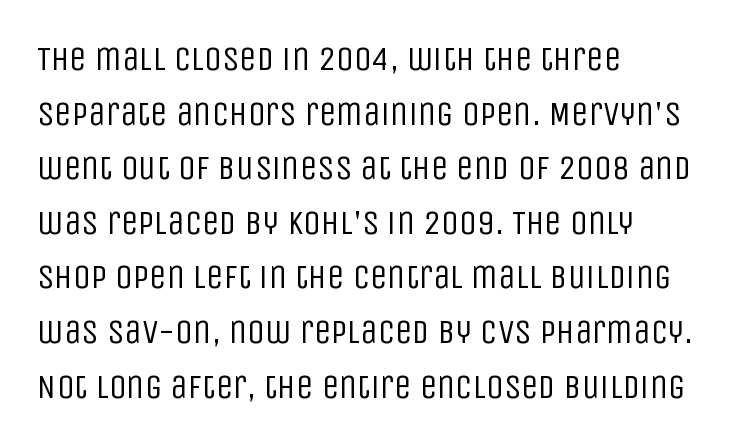
The image shows 35 px regular-weight, condensed sans-serif type, upright; set left-aligned, normal line spacing (1.56x), normal letter spacing, not underlined; low stroke contrast and a large x-height.
